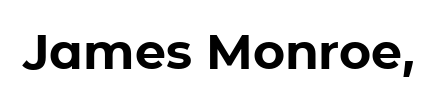
Q: Is the text bold? A: Yes.
Q: Is the text italic (slanted)? A: No, it is upright.
Q: Is the typeface a serif or a sans-serif typeface? A: Sans-serif.
Q: Is the text underlined? A: No.
Q: Is the spacing between letters normal or unusually wide? A: Normal.
Q: Width (condensed, normal, or wide)? A: Normal.
Q: Stroke contrast? A: Low.
Q: x-height? A: Medium.
Q: Monospaced? A: No.
